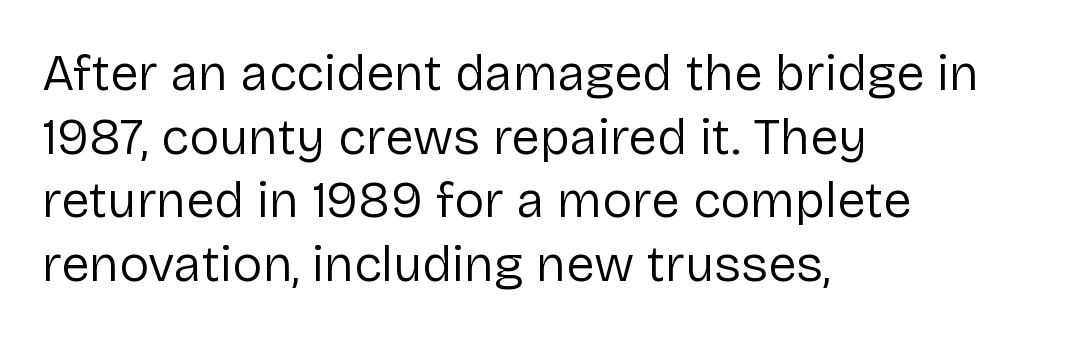
Q: Is the text bold? A: No.
Q: Is the text italic (slanted)? A: No, it is upright.
Q: Is the typeface a serif or a sans-serif typeface? A: Sans-serif.
Q: Is the text underlined? A: No.
Q: How is the paragraph aligned? A: Left-aligned.
Q: Is the spacing between letters normal or unusually wide? A: Normal.
Q: Is the spacing between lines tight, normal or loose? A: Normal.
Q: Width (condensed, normal, or wide)? A: Normal.
Q: Stroke contrast? A: Low.
Q: x-height? A: Medium.
Q: Monospaced? A: No.
